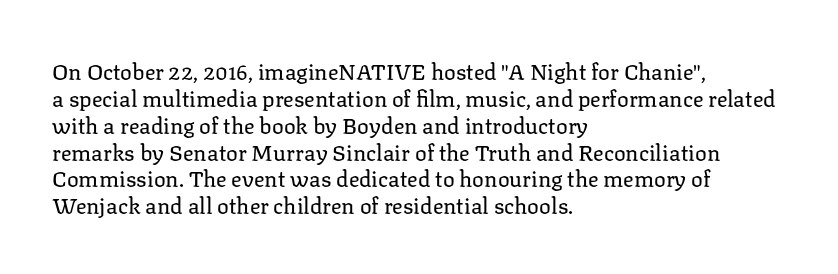
Q: Is the text bold? A: No.
Q: Is the text italic (slanted)? A: No, it is upright.
Q: Is the text underlined? A: No.
Q: How is the paragraph aligned? A: Left-aligned.
Q: Is the spacing between letters normal or unusually wide? A: Normal.
